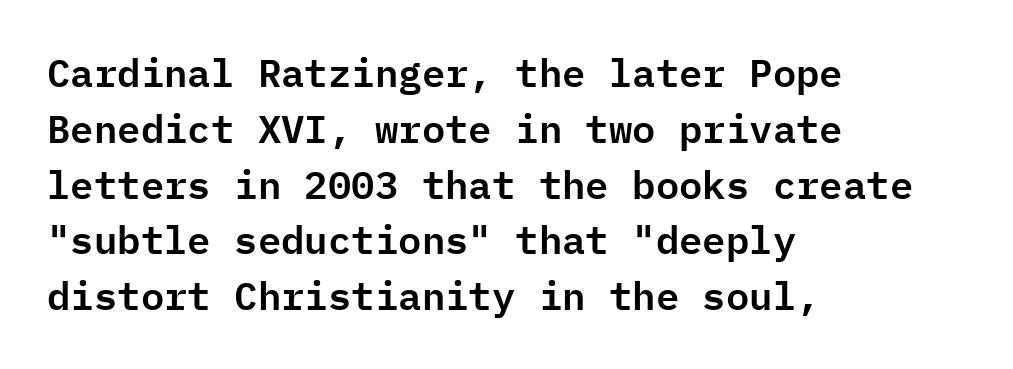
The image shows 39 px sans-serif type, upright, monospaced; set left-aligned, normal line spacing (1.43x), normal letter spacing, not underlined; low stroke contrast and a medium x-height.
